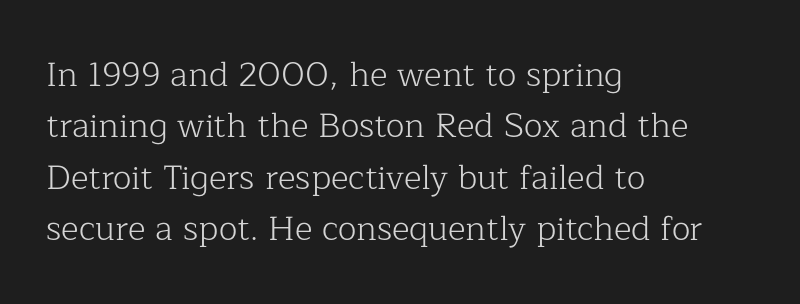
The image shows 34 px light serif type, upright; set left-aligned, normal line spacing (1.51x), normal letter spacing, not underlined; low stroke contrast and a medium x-height.
